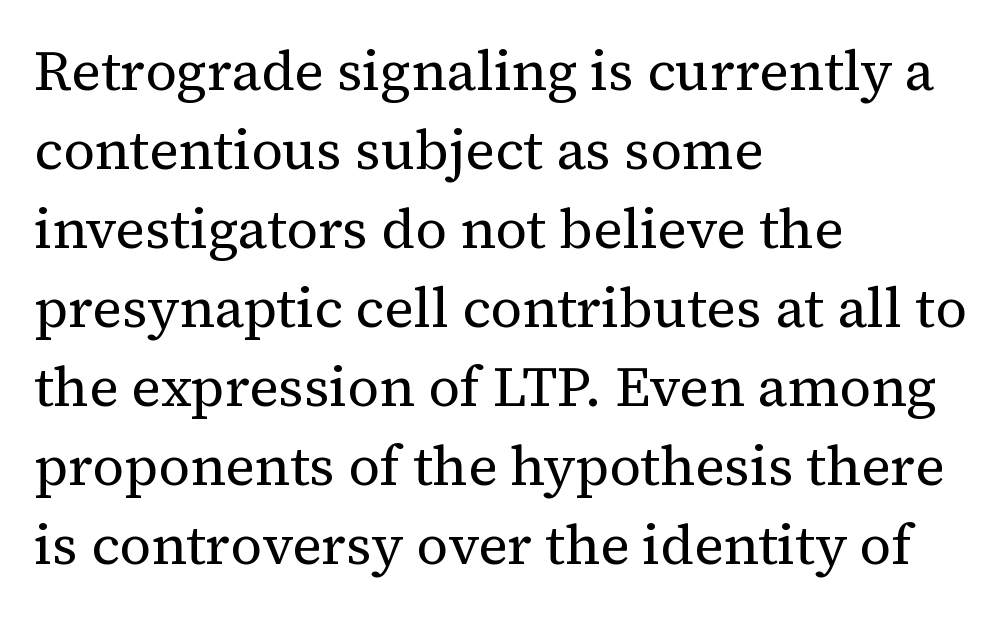
{"serif": "yes", "italic": "no", "bold": "no", "weight": "regular", "width": "normal", "stroke_contrast": "medium", "x_height": "medium", "monospaced": "no", "underline": "no", "align": "left", "line_spacing": "normal", "line_spacing_ratio": 1.41, "letter_spacing": "normal", "letter_spacing_em": 0.0, "glyph_px": 56}
